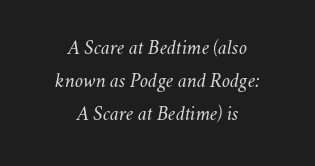
{"italic": "yes", "lean": "right", "slant_degrees": 11, "bold": "no", "underline": "no", "align": "center", "line_spacing": "normal", "line_spacing_ratio": 1.66, "letter_spacing": "normal", "letter_spacing_em": 0.0, "glyph_px": 20}
